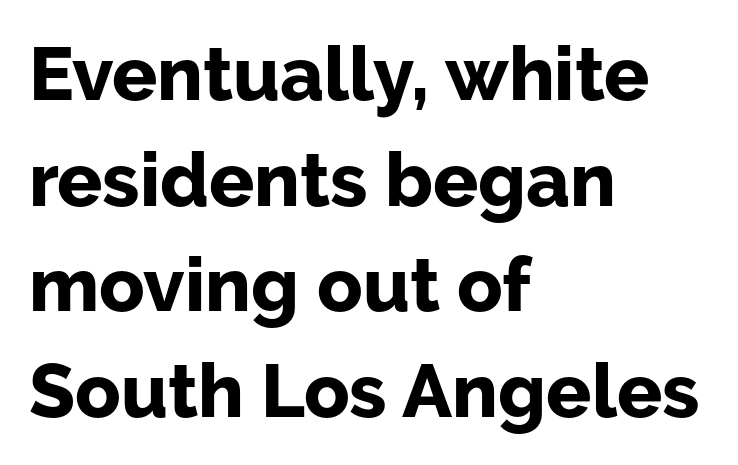
Descender tails drop into unmarked territory. Students, note that the glyphs here touch the page at normal intervals. Notice how thick the strokes are: this is what a full bold looks like. Notice how the stems are strictly vertical — no italics here. The rag falls on the right side of this text block.
